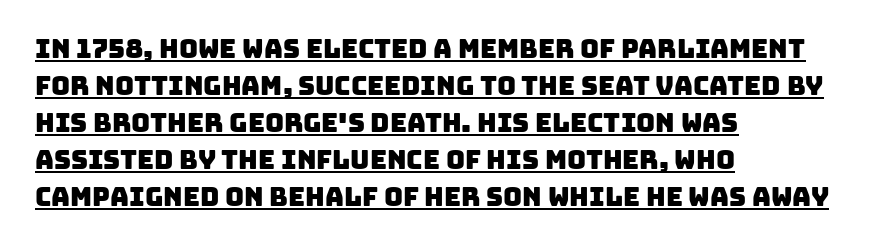
Q: Is the text underlined? A: Yes.
Q: How is the paragraph aligned? A: Left-aligned.
Q: Is the spacing between letters normal or unusually wide? A: Normal.
Q: Is the spacing between lines tight, normal or loose? A: Normal.
